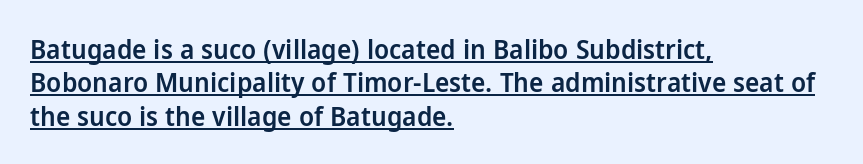
{"italic": "no", "bold": "semi", "underline": "yes", "align": "left", "line_spacing_ratio": 1.24, "letter_spacing": "normal", "letter_spacing_em": 0.0, "glyph_px": 27}
